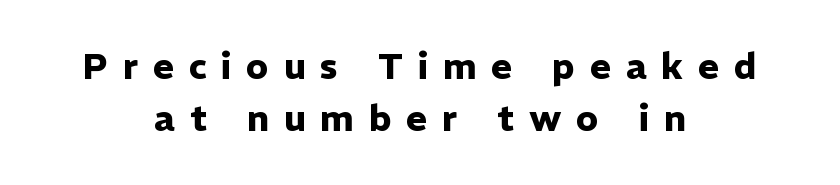
Q: Is the text bold? A: Yes.
Q: Is the text italic (slanted)? A: No, it is upright.
Q: Is the typeface a serif or a sans-serif typeface? A: Sans-serif.
Q: Is the text underlined? A: No.
Q: How is the paragraph aligned? A: Centered.
Q: Is the spacing between letters normal or unusually wide? A: Unusually wide.
Q: Is the spacing between lines tight, normal or loose? A: Normal.
Q: Width (condensed, normal, or wide)? A: Normal.
Q: Stroke contrast? A: Low.
Q: x-height? A: Medium.
Q: Monospaced? A: No.
